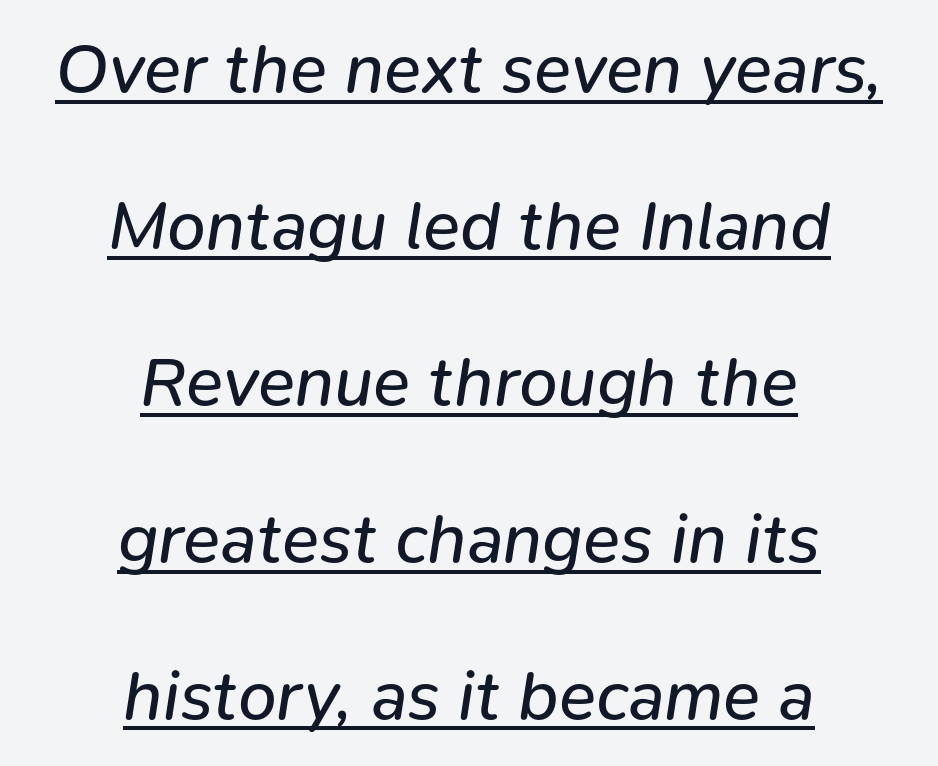
This sample uses an oblique cut, with every glyph tilted off the vertical. The text block is weighted toward neither margin, spreading evenly from the middle. Short note: letters normally spaced. Compared with undecorated copy, this sample adds a rule below the words. This reads as an unemphasized weight, regular at the heaviest. Character widths vary here, with narrow letters taking less room than wide ones.
